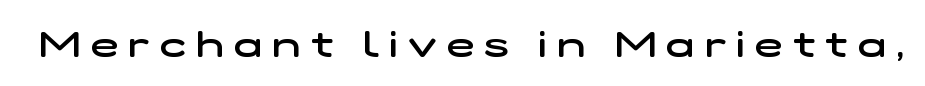
The image shows 37 px semibold, wide sans-serif type; set unusually wide letter spacing (+0.28 em), not underlined; low stroke contrast and a medium x-height.
